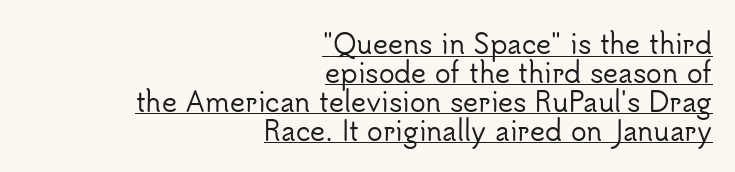
The image shows 26 px text type, upright; set right-aligned, tight line spacing (1.11x), normal letter spacing, underlined.
